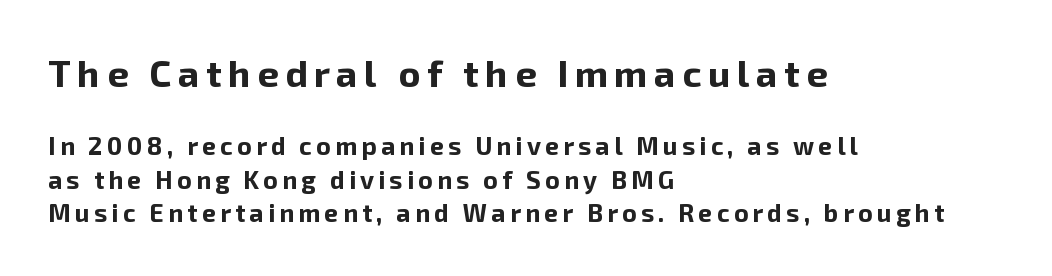
The font family rendered here belongs to the sans-serif group. Italic? Not at all — the glyphs are vertical. Each letter keeps its own natural width here, so spacing adapts to shape. The face used here appears at its bigger size in the upper chunk. Caption: bold face, heavy strokes.
